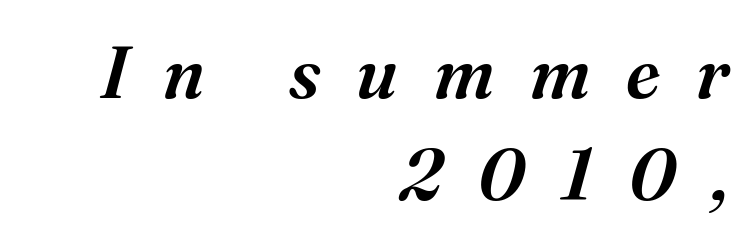
Q: Is the text italic (slanted)? A: Yes, it leans right by about 16 degrees.
Q: Is the typeface a serif or a sans-serif typeface? A: Serif.
Q: Is the text underlined? A: No.
Q: How is the paragraph aligned? A: Right-aligned.
Q: Is the spacing between letters normal or unusually wide? A: Unusually wide.
Q: Is the spacing between lines tight, normal or loose? A: Normal.
Q: Width (condensed, normal, or wide)? A: Normal.
Q: Stroke contrast? A: Medium.
Q: x-height? A: Medium.
Q: Monospaced? A: No.
